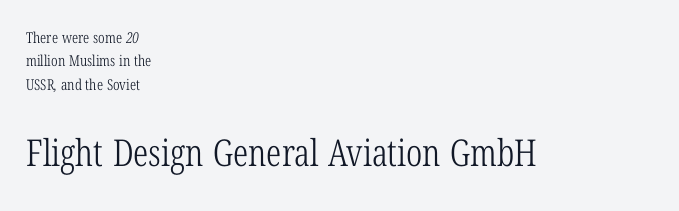
The image shows 37 px light, condensed serif type; set left-aligned, normal line spacing (1.56x), normal letter spacing, not underlined; the second (bottom) block is 2.47x larger; low stroke contrast and a medium x-height.
